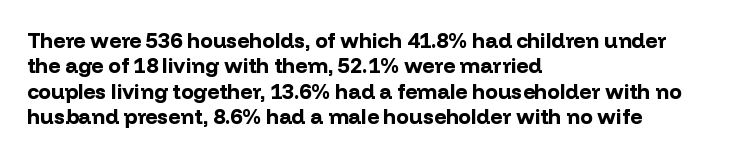
Q: Is the text bold? A: Yes.
Q: Is the text italic (slanted)? A: No, it is upright.
Q: Is the text underlined? A: No.
Q: How is the paragraph aligned? A: Left-aligned.
Q: Is the spacing between letters normal or unusually wide? A: Normal.
